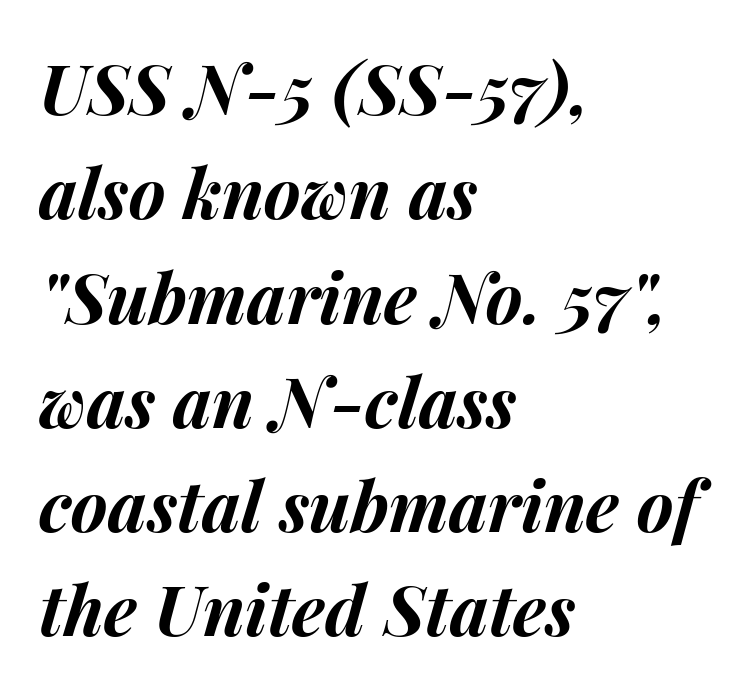
{"italic": "yes", "lean": "right", "slant_degrees": 15, "bold": "yes", "weight": "bold", "width": "normal", "stroke_contrast": "medium", "x_height": "medium", "monospaced": "no", "underline": "no", "align": "left", "line_spacing": "normal", "line_spacing_ratio": 1.49, "letter_spacing": "normal", "letter_spacing_em": 0.0, "glyph_px": 70}
